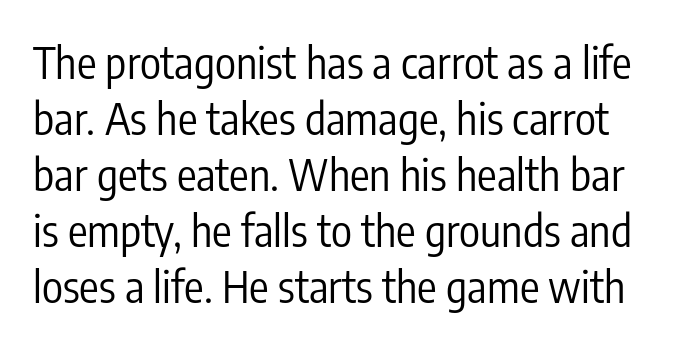
The image shows 44 px regular-weight, condensed sans-serif type, upright; set normal line spacing (1.27x), normal letter spacing, not underlined; low stroke contrast and a medium x-height.
